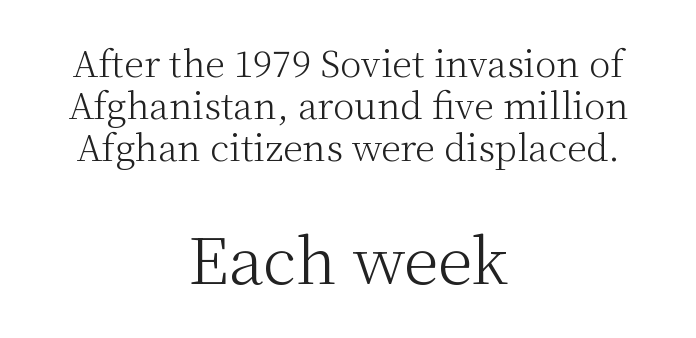
Notice how the stems are strictly vertical — no italics here. Weight: not bold — regular or lighter. Does the type have serifs? Yes, each stem ends in a small foot. The gaps between neighbouring characters are ordinary and unremarkable. Clear beneath every line of the passage.
